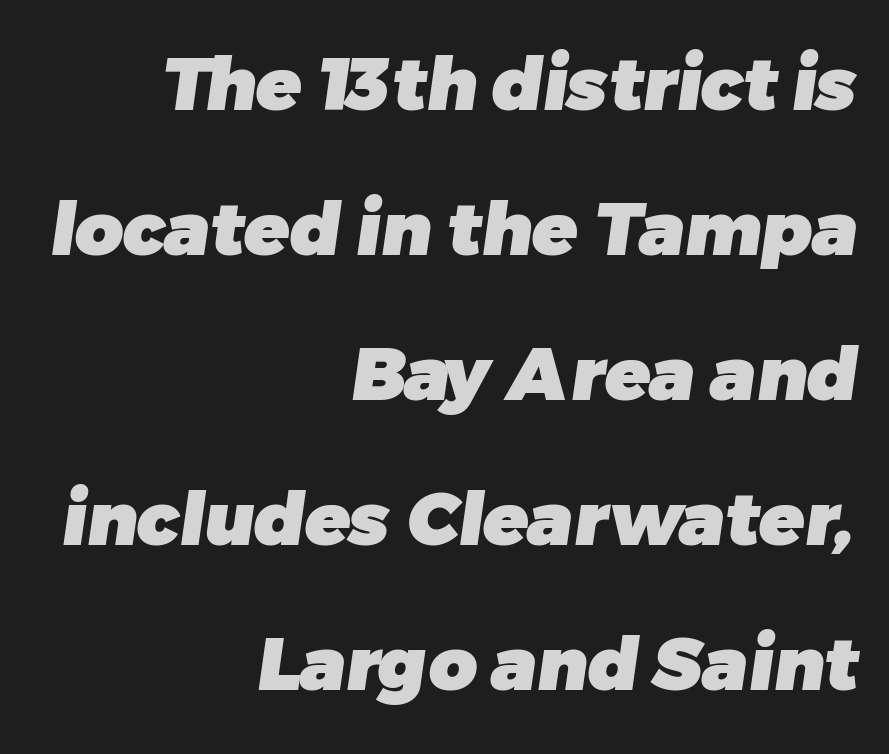
Q: Is the text bold? A: Yes.
Q: Is the typeface a serif or a sans-serif typeface? A: Sans-serif.
Q: Is the text underlined? A: No.
Q: How is the paragraph aligned? A: Right-aligned.
Q: Is the spacing between letters normal or unusually wide? A: Normal.
Q: Is the spacing between lines tight, normal or loose? A: Loose.
Q: Width (condensed, normal, or wide)? A: Normal.
Q: Stroke contrast? A: Low.
Q: x-height? A: Medium.
Q: Monospaced? A: No.
